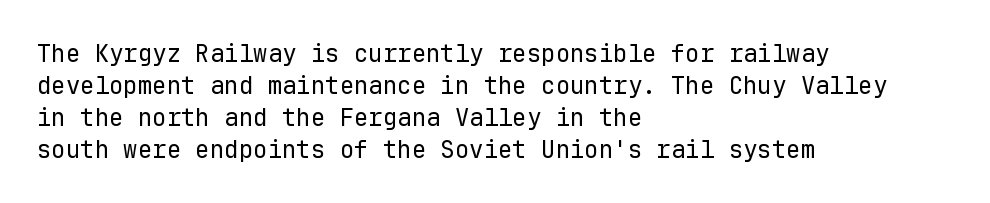
The image shows 24 px text type, upright; set left-aligned, normal line spacing (1.33x), normal letter spacing, not underlined.
